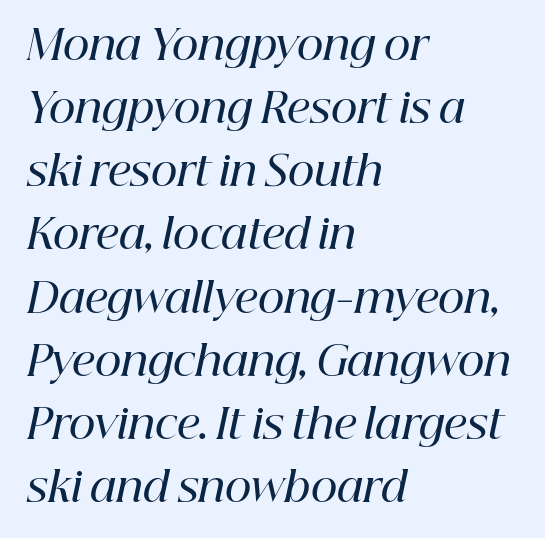
Q: Is the text bold? A: Semi-bold.
Q: Is the text italic (slanted)? A: Yes, it leans right by about 12 degrees.
Q: Is the typeface a serif or a sans-serif typeface? A: Serif.
Q: Is the text underlined? A: No.
Q: How is the paragraph aligned? A: Left-aligned.
Q: Is the spacing between letters normal or unusually wide? A: Normal.
Q: Is the spacing between lines tight, normal or loose? A: Normal.
Q: Width (condensed, normal, or wide)? A: Normal.
Q: Stroke contrast? A: High.
Q: x-height? A: Medium.
Q: Monospaced? A: No.
